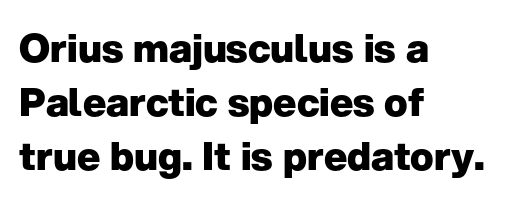
Observe the absence of serifs on each vertical stroke in this sample. A student would call this left alignment; a typographer would say flush left, rag right. Note the varied advance widths — an 'i' is clearly narrower than an 'm'. Rendered with straight, roman letterforms. Characters follow at the spacing the type designer built in. Heft: maximum for text — a bold.
